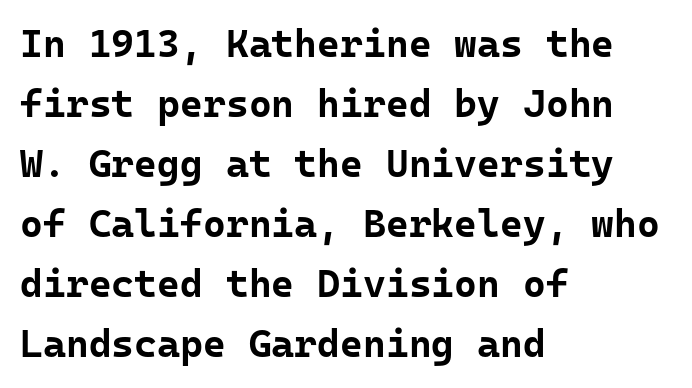
The ragged edge is on the right, which tells us the setting is flush left. Weight check: bold — yes, fully. Only glyphs here, with clear space below each row. You could count columns in this text — the font is strictly monospaced.
